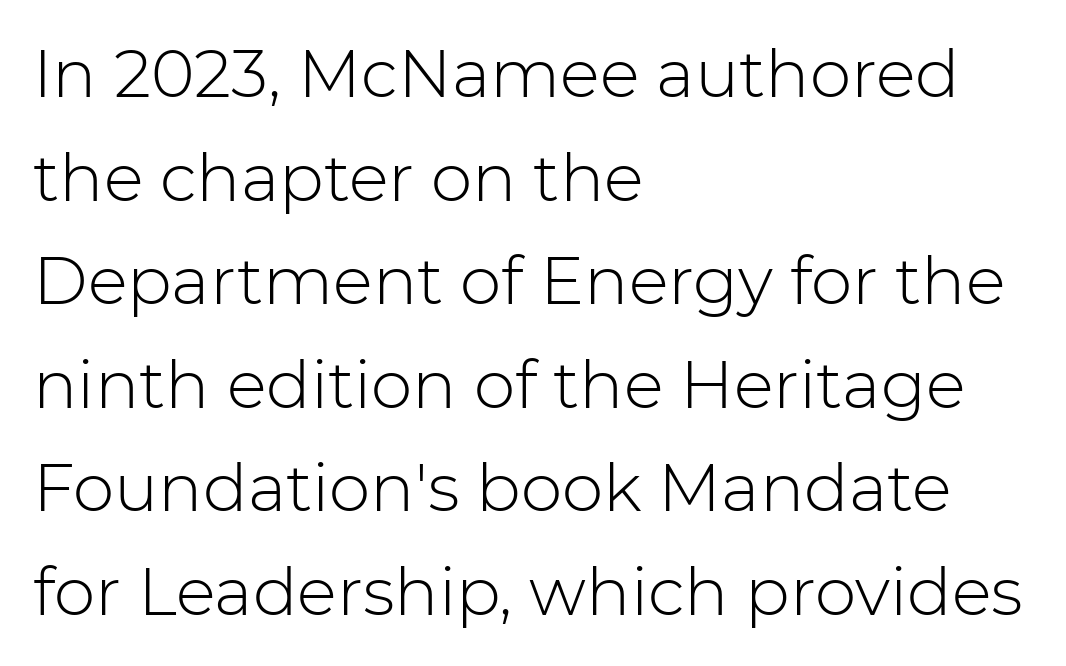
The font family rendered here belongs to the sans-serif group. The rendering uses a moderate line-height, typical for paragraphs. The rendering keeps characters at their native spacing. The strokes are not fattened; the text isn't bold. This rendering uses left alignment, leaving the right contour irregular. Check the space under the baseline: it is left empty.
